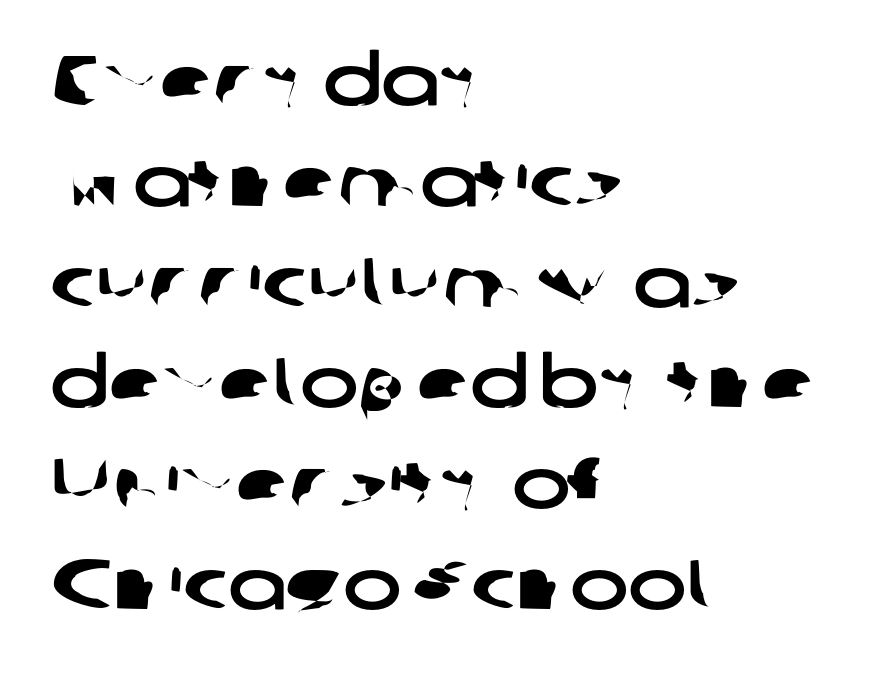
{"serif": "no", "width": "wide", "stroke_contrast": "low", "x_height": "medium", "monospaced": "no", "underline": "no", "align": "left", "line_spacing": "normal", "line_spacing_ratio": 1.44, "letter_spacing": "normal", "letter_spacing_em": 0.0, "glyph_px": 70}
